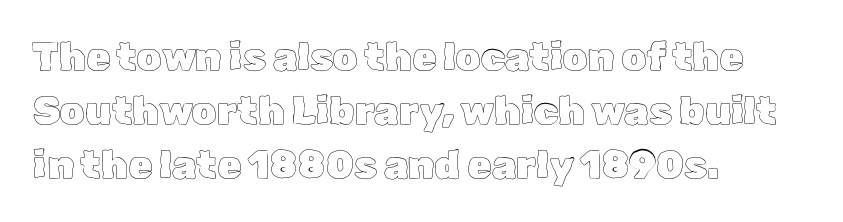
Q: Is the text italic (slanted)? A: No, it is upright.
Q: Is the text underlined? A: No.
Q: How is the paragraph aligned? A: Left-aligned.
Q: Is the spacing between letters normal or unusually wide? A: Normal.
Q: Is the spacing between lines tight, normal or loose? A: Normal.
Q: Width (condensed, normal, or wide)? A: Normal.
Q: x-height? A: Medium.
Q: Monospaced? A: No.
